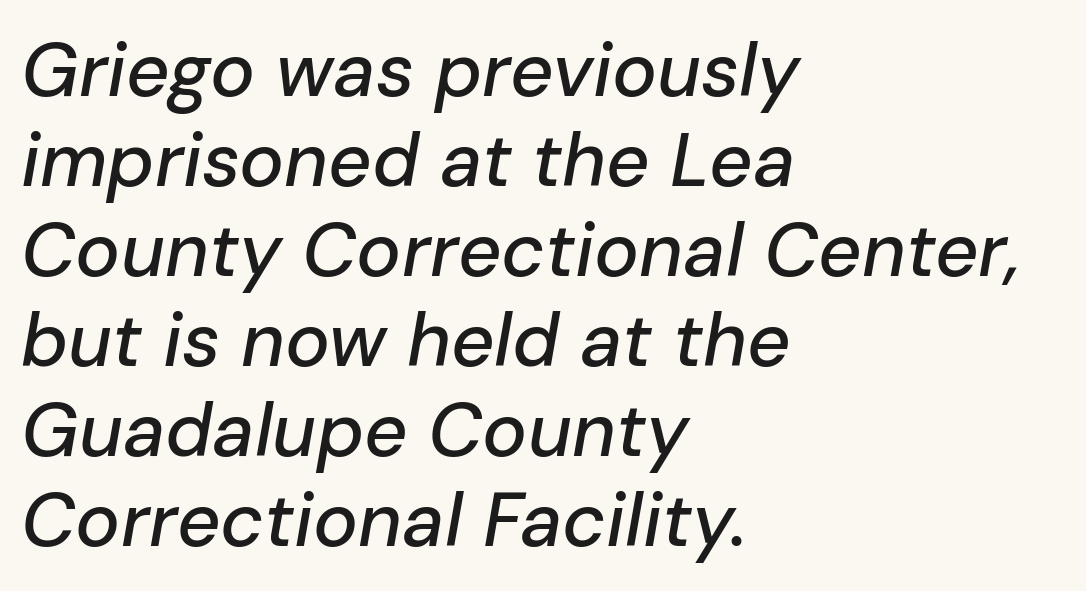
The image shows 75 px text type, italic (leaning right); set left-aligned, line spacing 1.2x, normal letter spacing, not underlined; low stroke contrast and a medium x-height.
